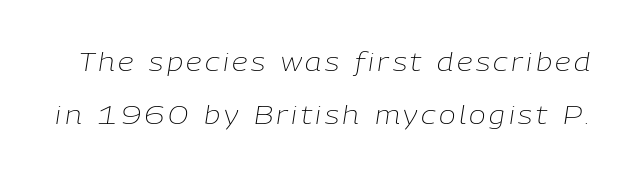
Line spacing here is loose. Stroke mass is kept to a normal reading level or below. The foot of each line stays bare and open. Yep, that's italic — everything's leaning.
